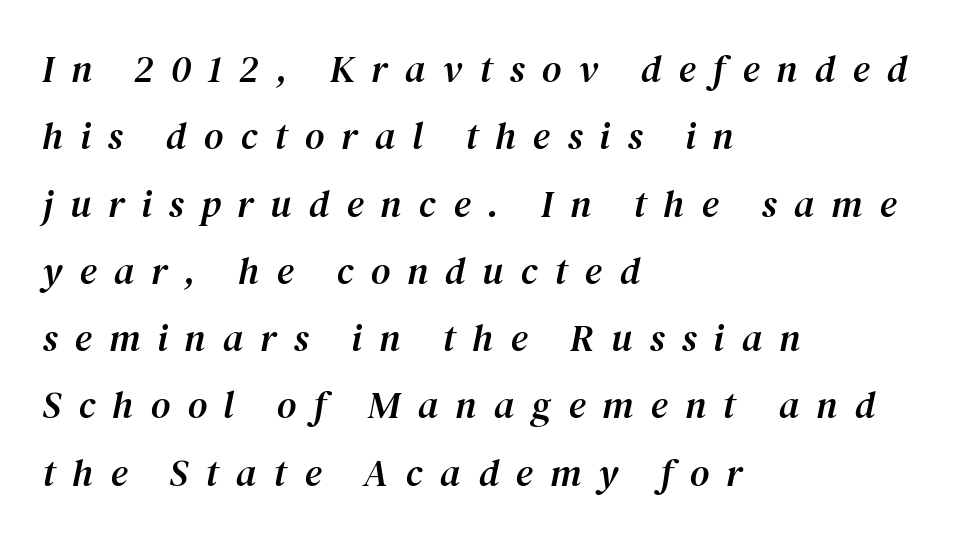
{"serif": "yes", "italic": "yes", "lean": "right", "slant_degrees": 12, "width": "normal", "stroke_contrast": "medium", "x_height": "medium", "monospaced": "no", "underline": "no", "align": "left", "line_spacing_ratio": 1.77, "letter_spacing": "wide", "letter_spacing_em": 0.45, "glyph_px": 38}
